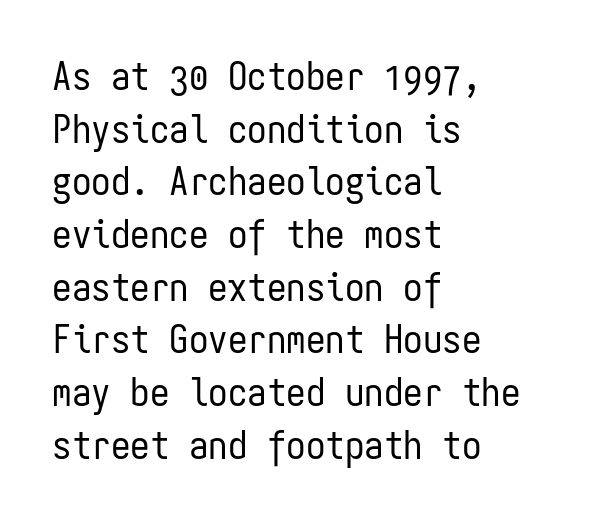
Q: Is the text bold? A: No.
Q: Is the text italic (slanted)? A: No, it is upright.
Q: Is the typeface a serif or a sans-serif typeface? A: Sans-serif.
Q: Is the text underlined? A: No.
Q: How is the paragraph aligned? A: Left-aligned.
Q: Is the spacing between letters normal or unusually wide? A: Normal.
Q: Is the spacing between lines tight, normal or loose? A: Normal.
Q: Width (condensed, normal, or wide)? A: Condensed.
Q: Stroke contrast? A: Low.
Q: x-height? A: Medium.
Q: Monospaced? A: Yes.
